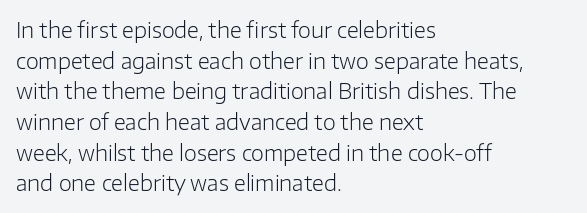
The image shows 21 px text type, upright; set left-aligned, normal line spacing (1.46x), normal letter spacing, not underlined.
